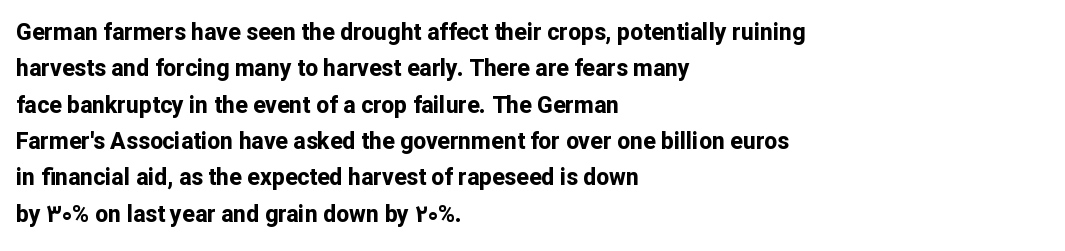
The image shows 23 px bold type, upright; set left-aligned, normal line spacing (1.58x), normal letter spacing, not underlined.
